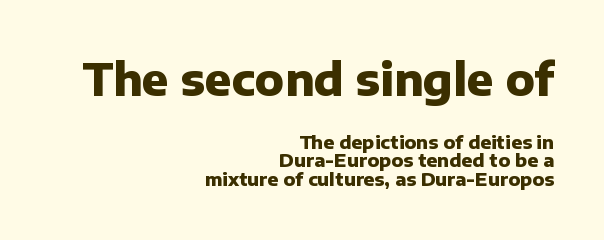
These lines carry a lot of weight — the face is fully bold. Quick note: underline off. A student would notice the top passage is typeset larger than what follows. The letters stand upright; this is a roman face. The compositor pushed each line to the right boundary.
